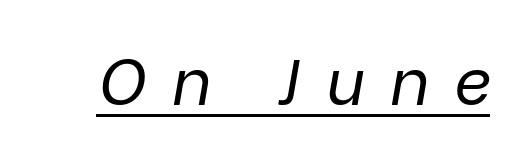
{"italic": "yes", "lean": "right", "slant_degrees": 9, "bold": "no", "weight": "regular", "width": "normal", "stroke_contrast": "low", "x_height": "medium", "monospaced": "no", "underline": "yes", "letter_spacing": "wide", "letter_spacing_em": 0.39, "glyph_px": 65}
